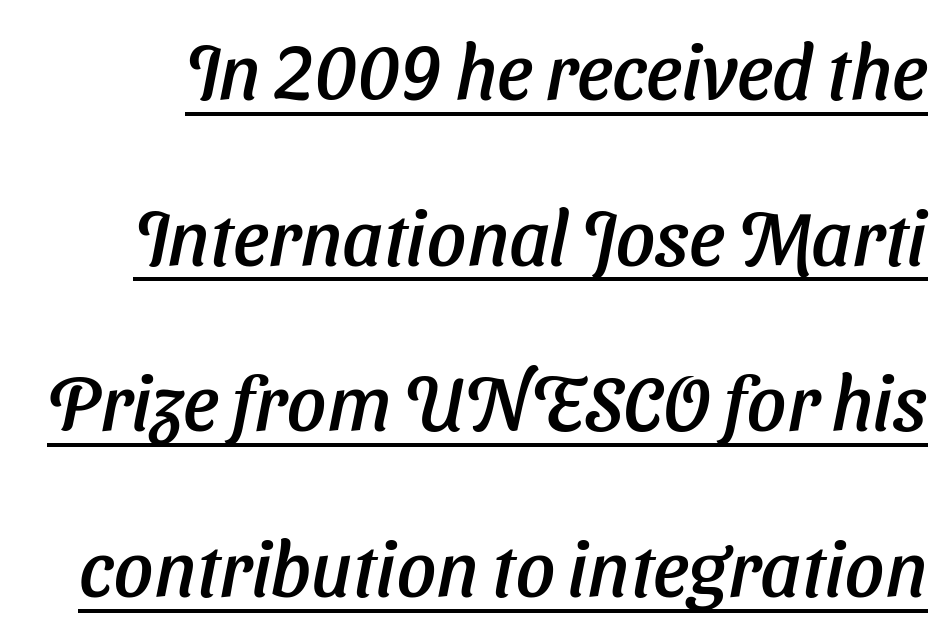
The passage shown is typed in a proportional face where columns would drift. Short note: letters normally spaced. What's the leading like? Stretched, with rows far apart.
